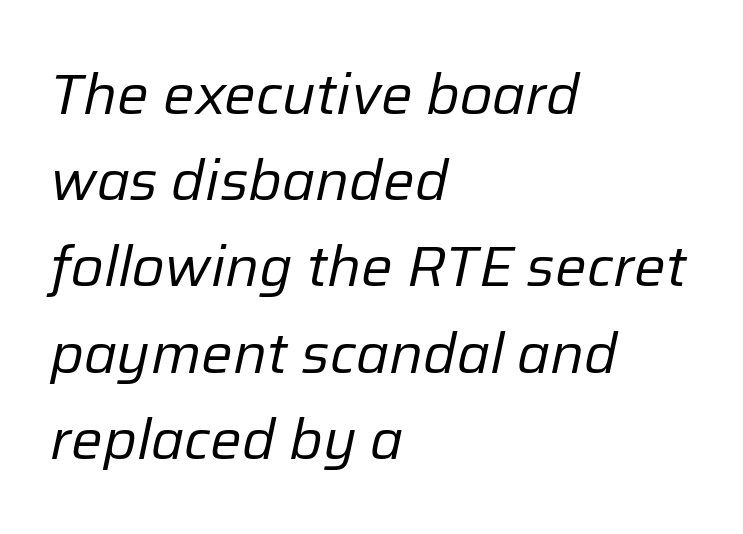
The typography opts for an oblique posture over an upright one. The font is comparable to plain body text, perhaps lighter. The area under the type is left untouched. These lines keep a tight, regular rhythm from letter to letter. The passage shown is typed in a proportional face where columns would drift. Rows of type keep a routine distance in the vertical direction.
